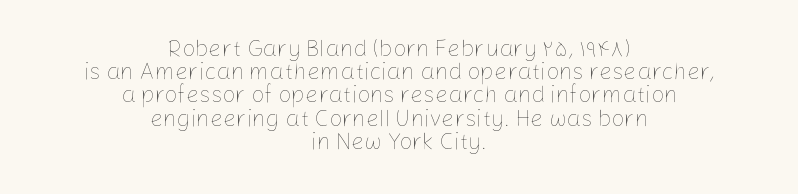
{"italic": "no", "bold": "no", "underline": "no", "align": "center", "line_spacing": "tight", "line_spacing_ratio": 1.01, "letter_spacing": "normal", "letter_spacing_em": 0.0, "glyph_px": 23}
